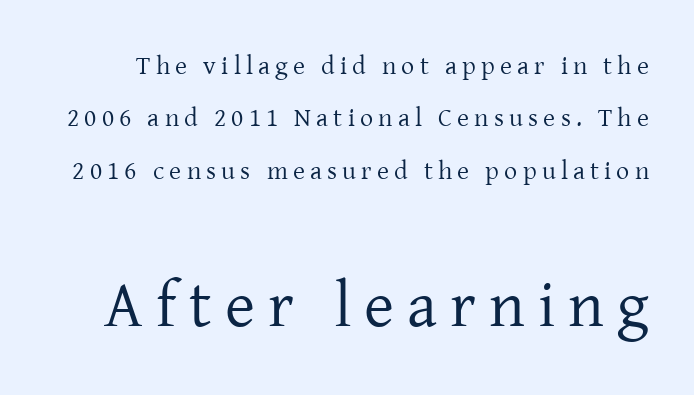
Tall strokes in this sample are plumb rather than angled. A light-to-regular cut is what we see here. Someone cranked the tracking dial way up on this one. Unmarked baselines from the first word to the last. Character widths vary here, with narrow letters taking less room than wide ones.
